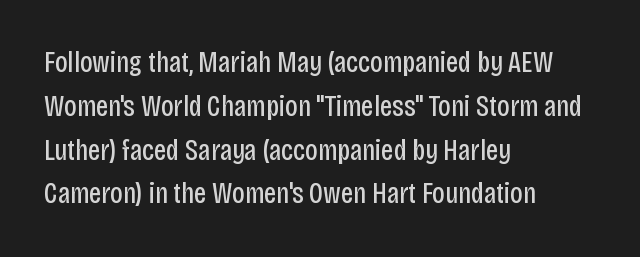
{"serif": "no", "italic": "no", "bold": "no", "weight": "regular", "width": "condensed", "stroke_contrast": "low", "x_height": "large", "monospaced": "no", "underline": "no", "align": "left", "line_spacing": "normal", "line_spacing_ratio": 1.46, "letter_spacing": "normal", "letter_spacing_em": 0.0, "glyph_px": 30}
